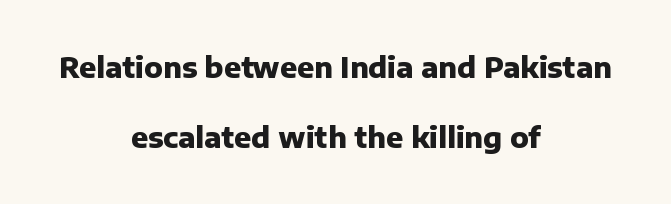
Q: Is the text bold? A: Yes.
Q: Is the text italic (slanted)? A: No, it is upright.
Q: Is the typeface a serif or a sans-serif typeface? A: Sans-serif.
Q: Is the text underlined? A: No.
Q: How is the paragraph aligned? A: Centered.
Q: Is the spacing between letters normal or unusually wide? A: Normal.
Q: Is the spacing between lines tight, normal or loose? A: Loose.
Q: Width (condensed, normal, or wide)? A: Normal.
Q: Stroke contrast? A: Low.
Q: x-height? A: Medium.
Q: Monospaced? A: No.
